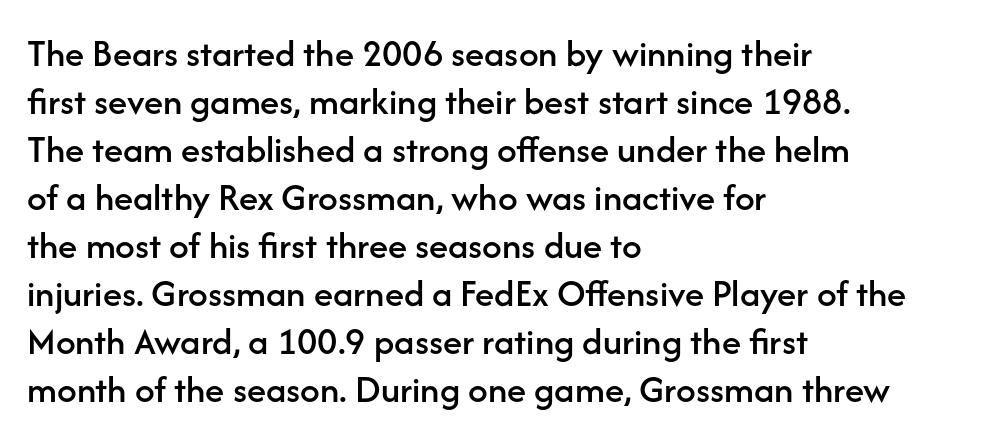
Q: Is the text italic (slanted)? A: No, it is upright.
Q: Is the typeface a serif or a sans-serif typeface? A: Sans-serif.
Q: Is the text underlined? A: No.
Q: How is the paragraph aligned? A: Left-aligned.
Q: Is the spacing between letters normal or unusually wide? A: Normal.
Q: Width (condensed, normal, or wide)? A: Normal.
Q: Stroke contrast? A: Low.
Q: x-height? A: Medium.
Q: Monospaced? A: No.
